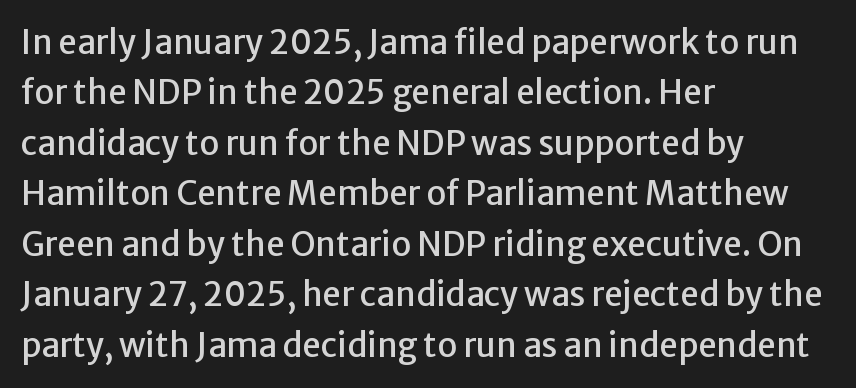
Q: Is the text italic (slanted)? A: No, it is upright.
Q: Is the typeface a serif or a sans-serif typeface? A: Sans-serif.
Q: Is the text underlined? A: No.
Q: How is the paragraph aligned? A: Left-aligned.
Q: Is the spacing between letters normal or unusually wide? A: Normal.
Q: Is the spacing between lines tight, normal or loose? A: Normal.
Q: Width (condensed, normal, or wide)? A: Normal.
Q: Stroke contrast? A: Low.
Q: x-height? A: Medium.
Q: Monospaced? A: No.
